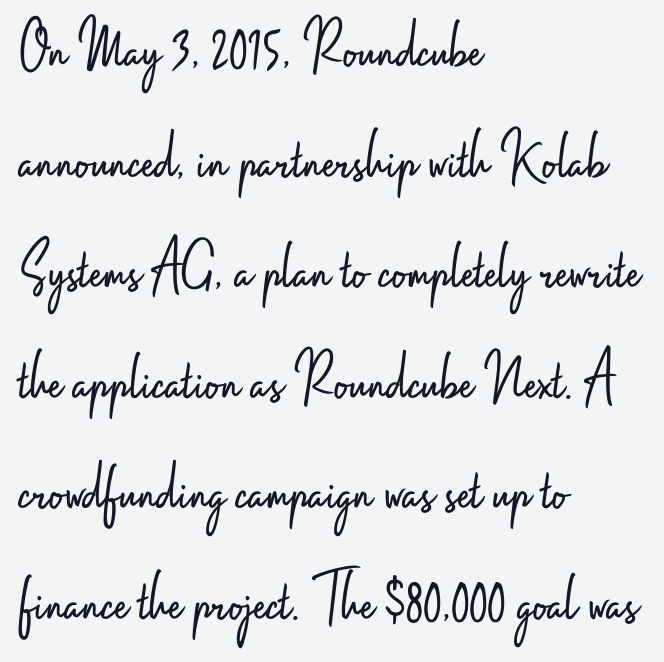
The image shows 70 px light, condensed sans-serif type; set left-aligned, normal line spacing (1.58x), normal letter spacing, not underlined; low stroke contrast and a small x-height.
